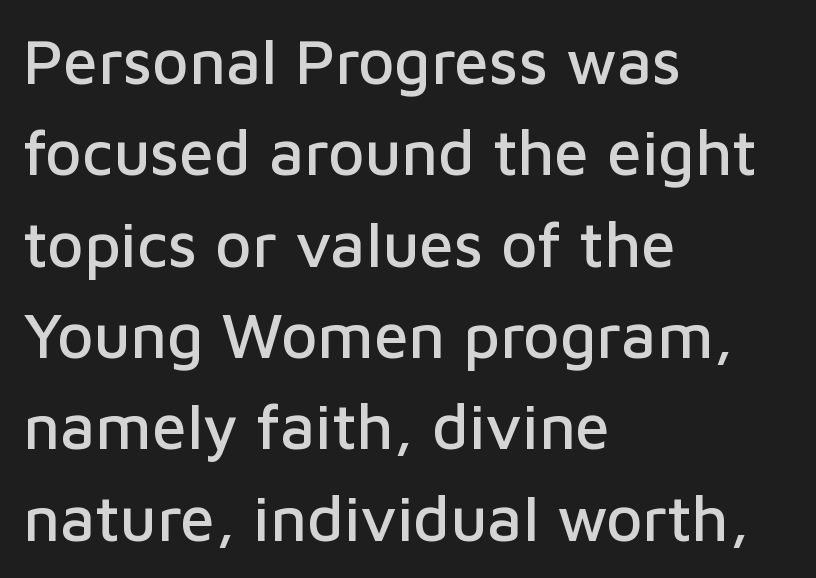
Q: Is the text italic (slanted)? A: No, it is upright.
Q: Is the typeface a serif or a sans-serif typeface? A: Sans-serif.
Q: Is the text underlined? A: No.
Q: How is the paragraph aligned? A: Left-aligned.
Q: Is the spacing between letters normal or unusually wide? A: Normal.
Q: Is the spacing between lines tight, normal or loose? A: Normal.
Q: Width (condensed, normal, or wide)? A: Normal.
Q: Stroke contrast? A: Low.
Q: x-height? A: Medium.
Q: Monospaced? A: No.
